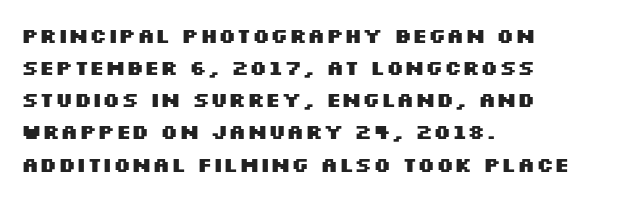
The image shows 21 px bold type, upright; set left-aligned, normal line spacing (1.53x), normal letter spacing, not underlined.
